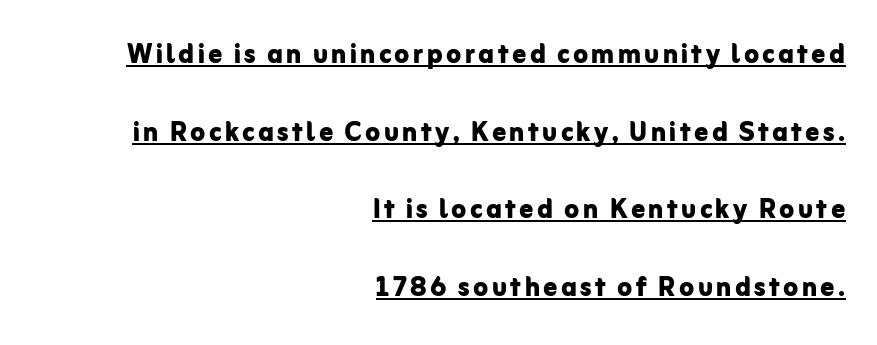
Compared with undecorated copy, this sample adds a rule below the words. The type family on display is of the sans-serif kind. Students, observe: this is what heavily led, spacious text looks like. Ascenders rise straight up at ninety degrees.
